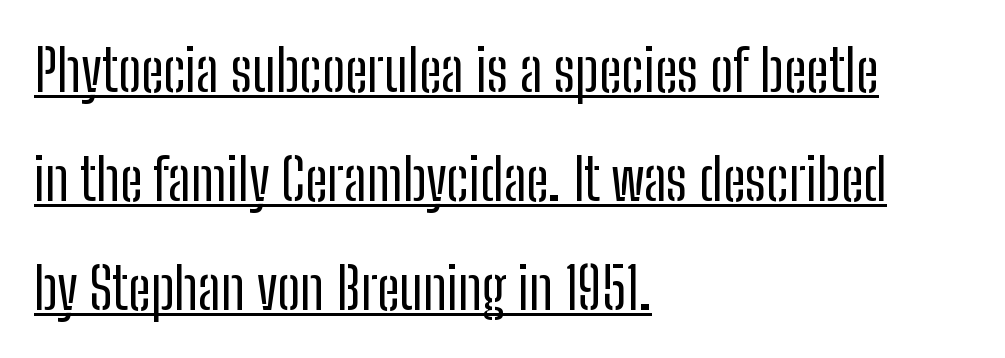
When letters stand straight like this, we call the style roman or upright. Layout note: lines flush left. These lines are rendered in a variable-pitch font. Descenders here cross a horizontal rule under the line. Stem width sits at or under what a default text font uses. The characters display no serif detailing; their extremities are plain.
